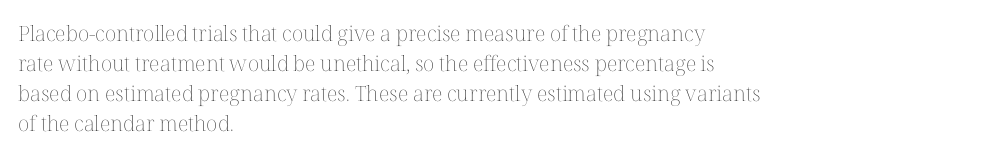
The image shows 21 px text type, upright; set left-aligned, normal line spacing (1.43x), normal letter spacing, not underlined.
